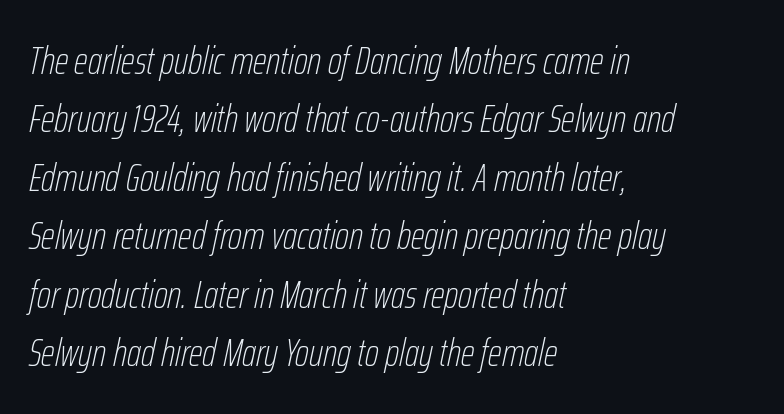
A student would call this left alignment; a typographer would say flush left, rag right. Each letter keeps its own natural width here, so spacing adapts to shape. Leading matches the norm, producing a regular column. Observe the ordinary spacing: letters are neighbours, not strangers. The baseline area is clear.
